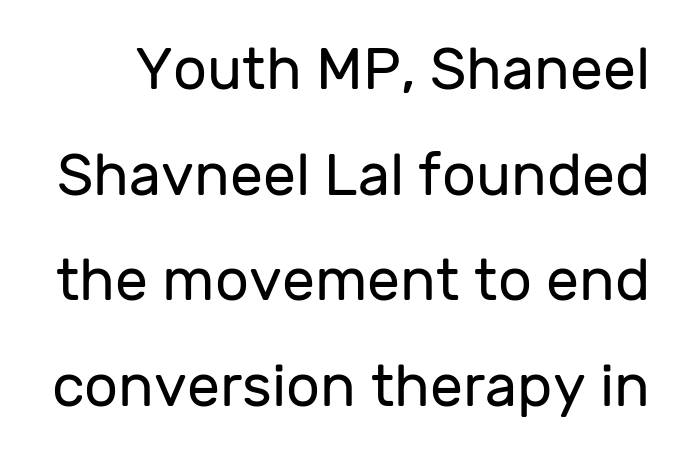
The image shows 59 px regular-weight sans-serif type, upright; set line spacing 1.79x, normal letter spacing, not underlined; low stroke contrast and a medium x-height.
